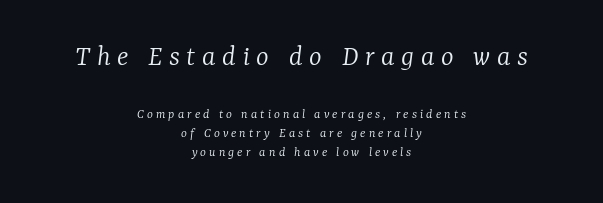
The image shows 30 px light serif type, italic (leaning right); set centered, normal line spacing (1.34x), unusually wide letter spacing (+0.22 em), not underlined; the first (top) block is 2.14x larger; low stroke contrast and a medium x-height.
